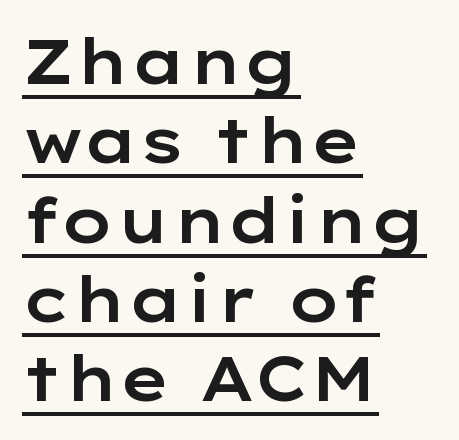
The image shows 62 px wide sans-serif type, upright; set left-aligned, normal line spacing (1.28x), normal letter spacing, underlined; low stroke contrast and a medium x-height.
